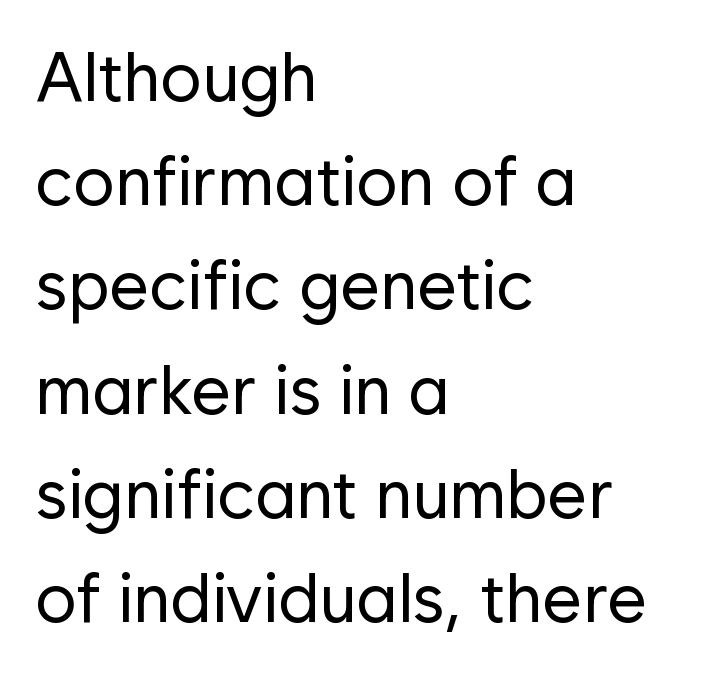
The image shows 69 px regular-weight sans-serif type, upright; set left-aligned, normal line spacing (1.51x), normal letter spacing, not underlined; low stroke contrast and a medium x-height.
